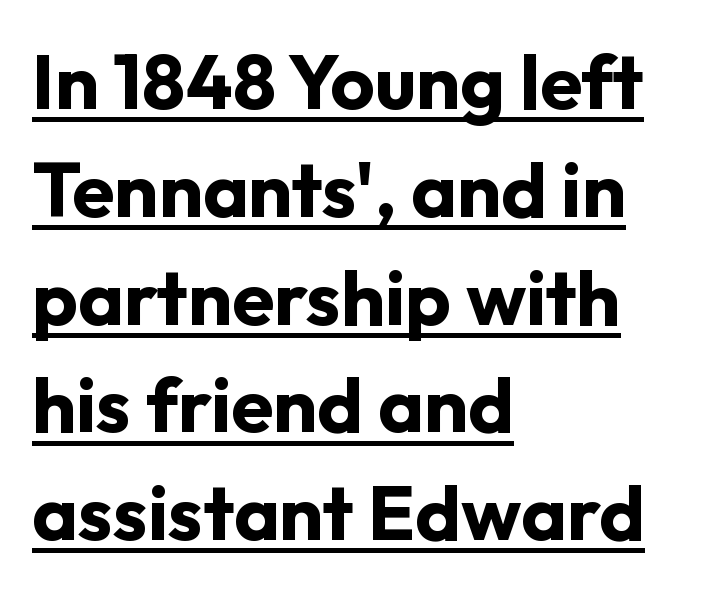
{"serif": "no", "italic": "no", "bold": "yes", "weight": "bold", "width": "normal", "stroke_contrast": "low", "x_height": "medium", "monospaced": "no", "underline": "yes", "align": "left", "line_spacing": "normal", "line_spacing_ratio": 1.4, "letter_spacing": "normal", "letter_spacing_em": 0.0, "glyph_px": 77}
